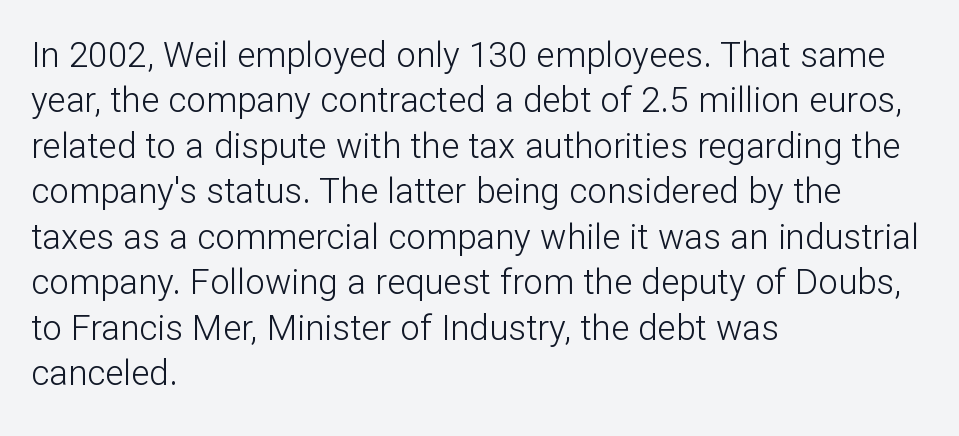
Q: Is the text bold? A: No.
Q: Is the text italic (slanted)? A: No, it is upright.
Q: Is the typeface a serif or a sans-serif typeface? A: Sans-serif.
Q: Is the text underlined? A: No.
Q: How is the paragraph aligned? A: Left-aligned.
Q: Is the spacing between letters normal or unusually wide? A: Normal.
Q: Is the spacing between lines tight, normal or loose? A: Normal.
Q: Width (condensed, normal, or wide)? A: Normal.
Q: Stroke contrast? A: Low.
Q: x-height? A: Medium.
Q: Monospaced? A: No.
